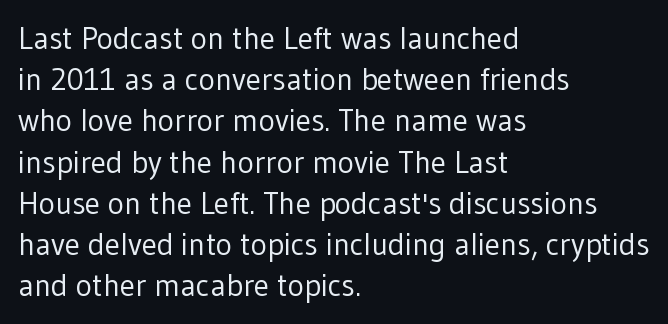
{"serif": "no", "italic": "no", "bold": "no", "weight": "regular", "width": "normal", "stroke_contrast": "low", "x_height": "medium", "monospaced": "no", "underline": "no", "align": "left", "line_spacing": "normal", "line_spacing_ratio": 1.33, "letter_spacing": "normal", "letter_spacing_em": 0.0, "glyph_px": 31}
